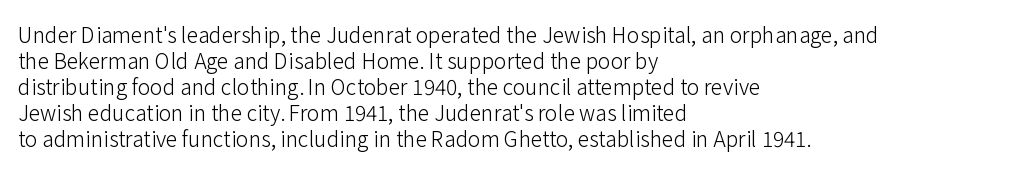
{"italic": "no", "bold": "no", "underline": "no", "align": "left", "line_spacing_ratio": 1.24, "letter_spacing": "normal", "letter_spacing_em": 0.0, "glyph_px": 21}
